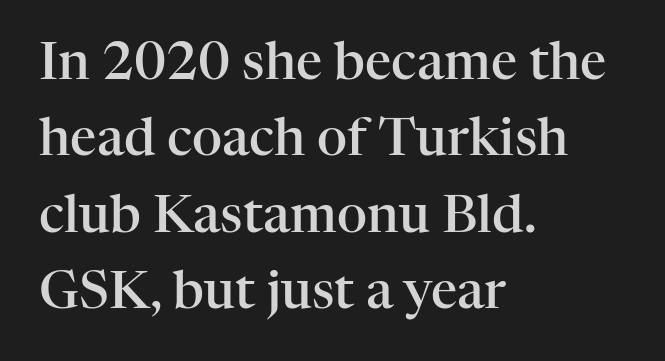
{"serif": "yes", "italic": "no", "bold": "semi", "weight": "semibold", "width": "normal", "stroke_contrast": "high", "x_height": "medium", "monospaced": "no", "underline": "no", "align": "left", "line_spacing": "normal", "line_spacing_ratio": 1.47, "letter_spacing": "normal", "letter_spacing_em": 0.0, "glyph_px": 52}
